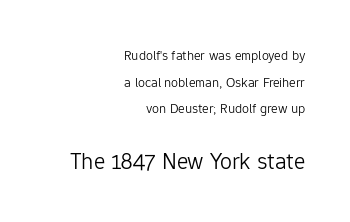
Q: Is the text bold? A: No.
Q: Is the text italic (slanted)? A: No, it is upright.
Q: Is the text underlined? A: No.
Q: How is the paragraph aligned? A: Right-aligned.
Q: Is the spacing between letters normal or unusually wide? A: Normal.
Q: Is the spacing between lines tight, normal or loose? A: Loose.
Q: Which block of text is set in a larger size, the first (top) or the second (bottom)? A: The second (bottom) one.
